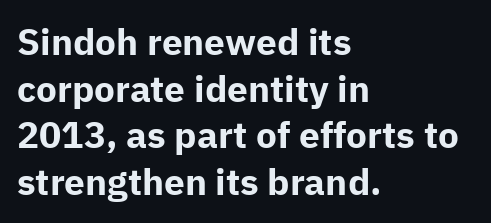
The image shows 37 px bold sans-serif type, upright; set left-aligned, normal line spacing (1.26x), normal letter spacing, not underlined; low stroke contrast and a medium x-height.
